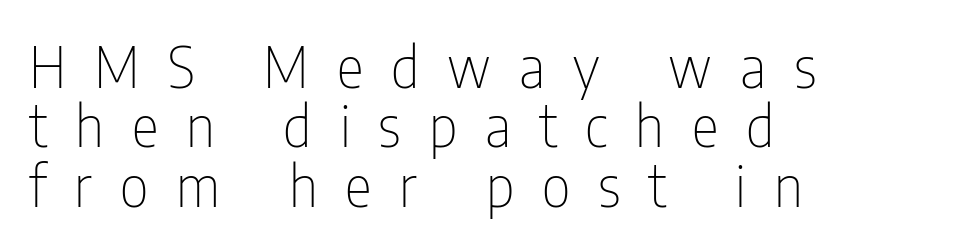
Q: Is the text bold? A: No.
Q: Is the text italic (slanted)? A: No, it is upright.
Q: Is the typeface a serif or a sans-serif typeface? A: Sans-serif.
Q: Is the text underlined? A: No.
Q: How is the paragraph aligned? A: Left-aligned.
Q: Is the spacing between letters normal or unusually wide? A: Unusually wide.
Q: Is the spacing between lines tight, normal or loose? A: Tight.
Q: Width (condensed, normal, or wide)? A: Condensed.
Q: Stroke contrast? A: Low.
Q: x-height? A: Medium.
Q: Monospaced? A: No.
